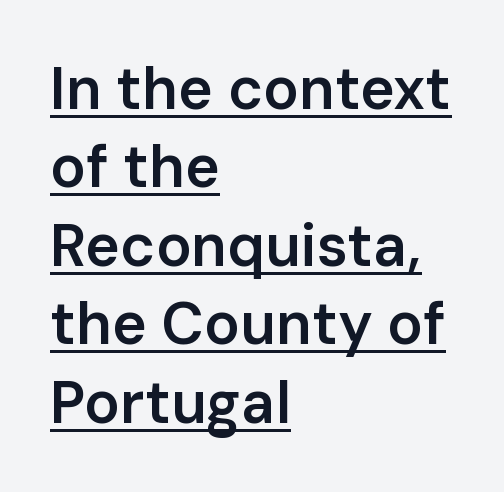
Summary of vertical rhythm: regular, with standard interline spacing. Students, this is semibold: more ink than regular, less than bold. The face used here is rendered with its standard letterfit. The passage shown is typeset with a sans-serif family.
